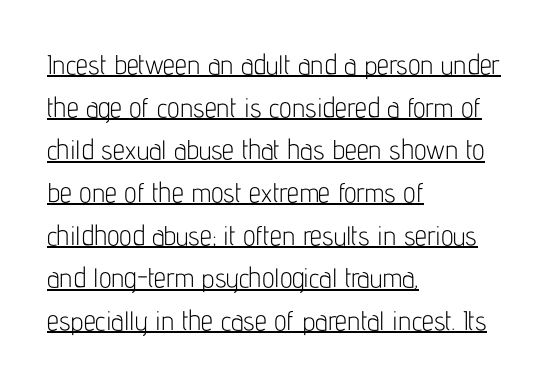
{"italic": "no", "bold": "no", "underline": "yes", "align": "left", "line_spacing": "normal", "line_spacing_ratio": 1.58, "letter_spacing": "normal", "letter_spacing_em": 0.0, "glyph_px": 27}
